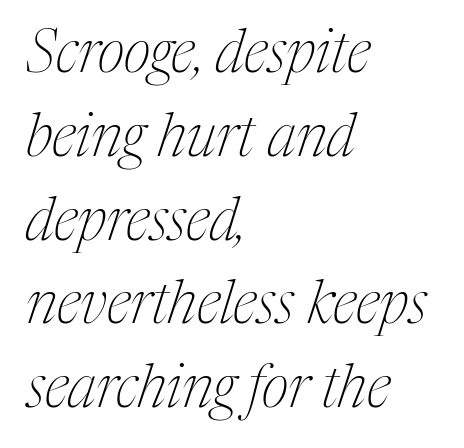
The image shows 59 px thin, condensed serif type, italic (leaning right); set left-aligned, normal line spacing (1.42x), normal letter spacing, not underlined; medium stroke contrast and a medium x-height.
